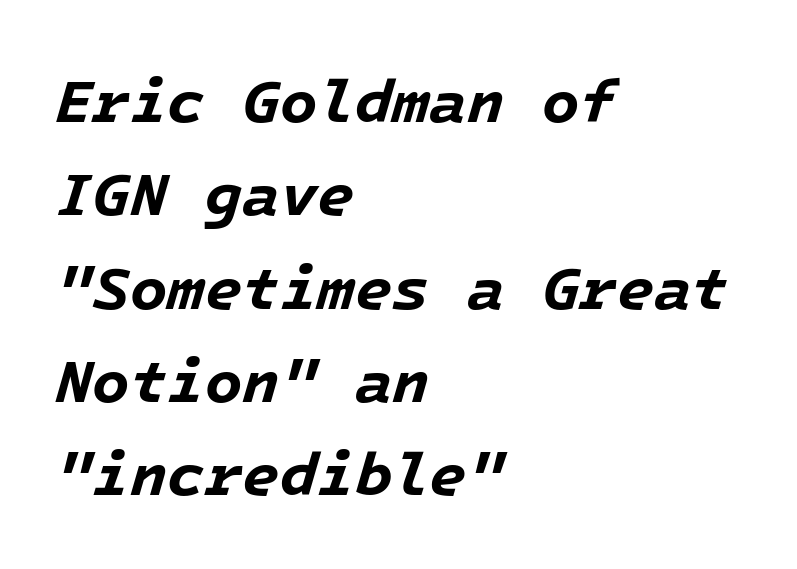
Q: Is the text bold? A: Yes.
Q: Is the text italic (slanted)? A: Yes, it leans right by about 16 degrees.
Q: Is the text underlined? A: No.
Q: How is the paragraph aligned? A: Left-aligned.
Q: Is the spacing between letters normal or unusually wide? A: Normal.
Q: Is the spacing between lines tight, normal or loose? A: Normal.
Q: Width (condensed, normal, or wide)? A: Normal.
Q: Stroke contrast? A: Low.
Q: x-height? A: Medium.
